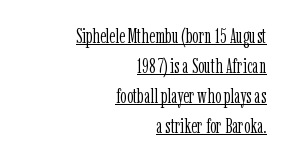
The line texture is even and compact thanks to regular tracking. The line-height multiplier appears to be the usual default. In CSS terms this would be text-align: right. Posture: upright roman. Unbolded letterforms with no extra heft. The words here are underlined.
